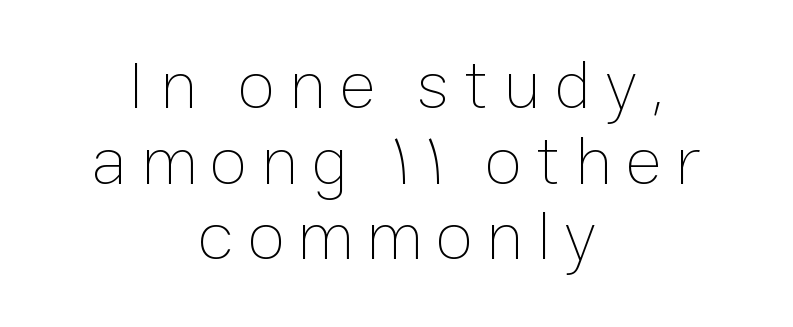
Interline gaps are noticeably narrow in this sample. On a weight scale, this lands at 450 or below. Each letter keeps its own natural width here, so spacing adapts to shape. Does the lettering tilt? It doesn't — this is upright. Only glyphs here, with clear space below each row. In CSS terms this would be text-align: center.
